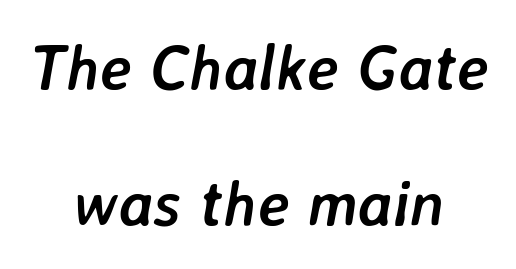
Reading down the column, the eye jumps a long way to each next line. Teacher's note: observe the equal gaps on both sides — that is centered alignment. In terms of posture, this sample is oblique. Varying glyph widths throughout — classic text-font behaviour. Caption: standard tracking, unaltered. The glyphs have the mass of a bold cut.
